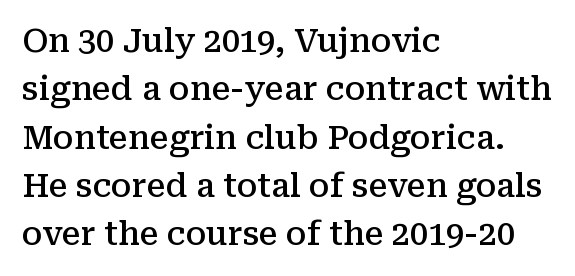
Q: Is the text bold? A: Semi-bold.
Q: Is the text italic (slanted)? A: No, it is upright.
Q: Is the typeface a serif or a sans-serif typeface? A: Serif.
Q: Is the text underlined? A: No.
Q: How is the paragraph aligned? A: Left-aligned.
Q: Is the spacing between letters normal or unusually wide? A: Normal.
Q: Is the spacing between lines tight, normal or loose? A: Normal.
Q: Width (condensed, normal, or wide)? A: Normal.
Q: Stroke contrast? A: Medium.
Q: x-height? A: Medium.
Q: Monospaced? A: No.
